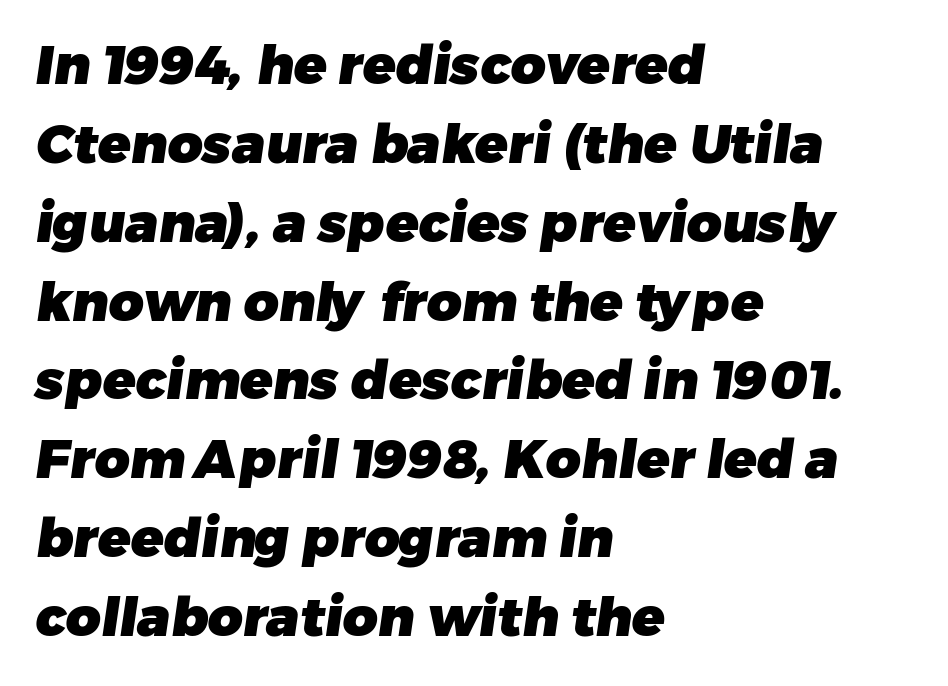
The image shows 54 px heavy sans-serif type; set left-aligned, normal line spacing (1.46x), normal letter spacing, not underlined; low stroke contrast and a medium x-height.
